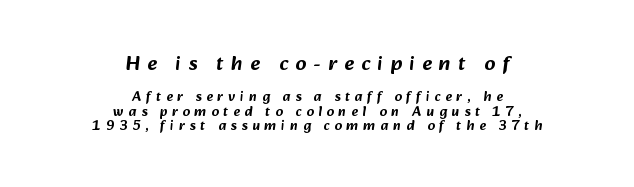
Anything drawn beneath the words? Only blank space. The tracking jumps out immediately: characters are airy and widely separated. Cramped leading. Size contrast runs from large at the top to small at the bottom. Each line is balanced around a shared central axis.
